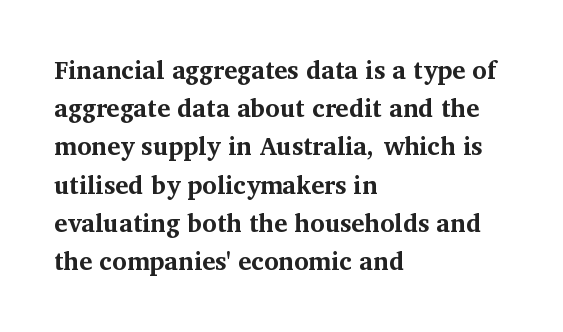
{"italic": "no", "bold": "yes", "underline": "no", "align": "left", "line_spacing": "normal", "line_spacing_ratio": 1.53, "letter_spacing": "normal", "letter_spacing_em": 0.0, "glyph_px": 25}
